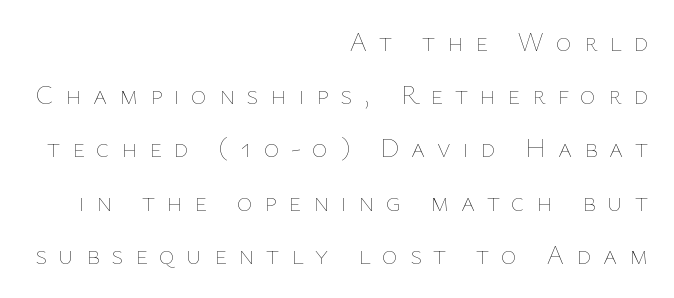
The image shows 27 px text type, upright; set right-aligned, loose line spacing (1.97x), unusually wide letter spacing (+0.43 em), not underlined.
